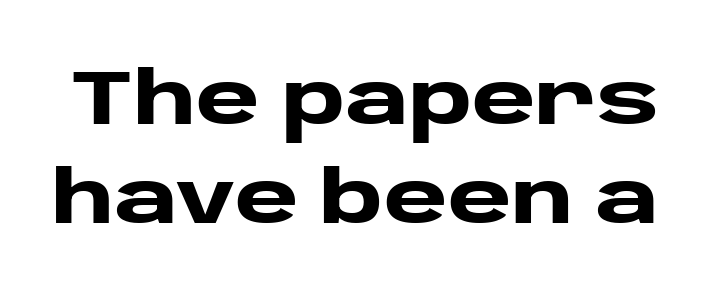
Q: Is the text bold? A: Yes.
Q: Is the text italic (slanted)? A: No, it is upright.
Q: Is the typeface a serif or a sans-serif typeface? A: Sans-serif.
Q: Is the text underlined? A: No.
Q: Is the spacing between letters normal or unusually wide? A: Normal.
Q: Is the spacing between lines tight, normal or loose? A: Normal.
Q: Width (condensed, normal, or wide)? A: Wide.
Q: Stroke contrast? A: Low.
Q: x-height? A: Large.
Q: Monospaced? A: No.
